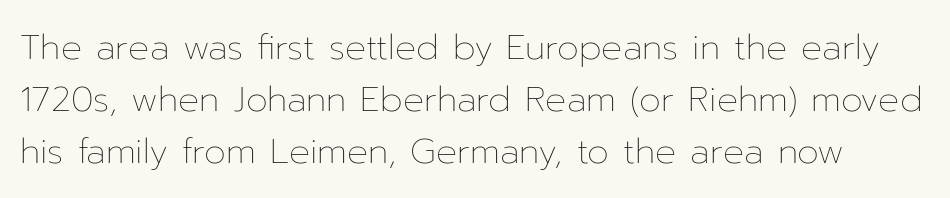
The image shows 35 px thin type, upright; set normal line spacing (1.48x), normal letter spacing, not underlined; low stroke contrast and a medium x-height.
